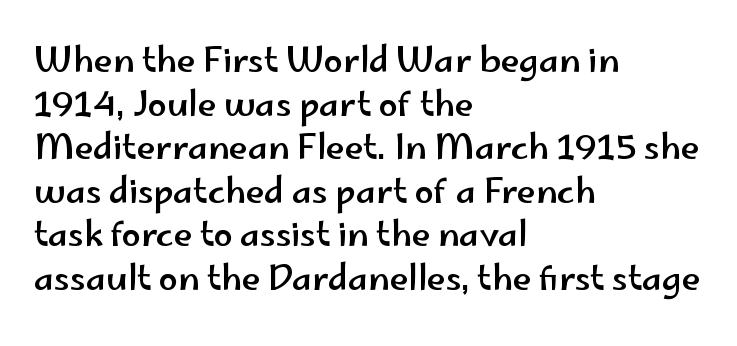
One-word summary of the alignment: left. Is the letter spacing exaggerated? No — it looks like the ordinary default. This rendering employs a face without finishing strokes, i.e., a sans-serif. Is there much room between lines? A standard amount, neither cramped nor airy.
